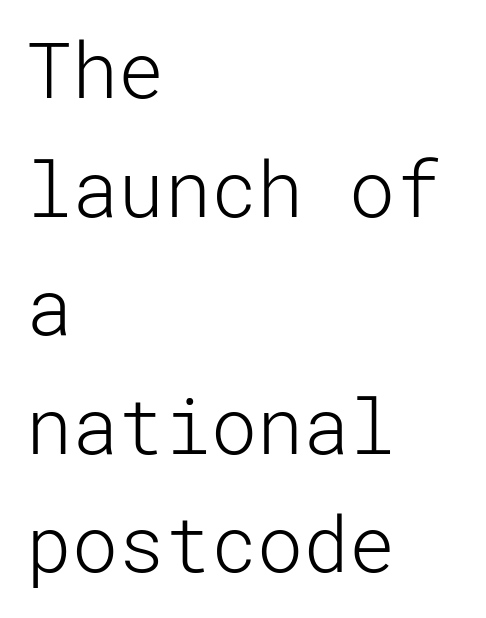
Examine the stroke ends and you'll find no serifs. The horizontal fit of the characters is conventional and even. The strip under each line holds only bare page. Reading down the block, your eye returns to a fixed left position each line.
